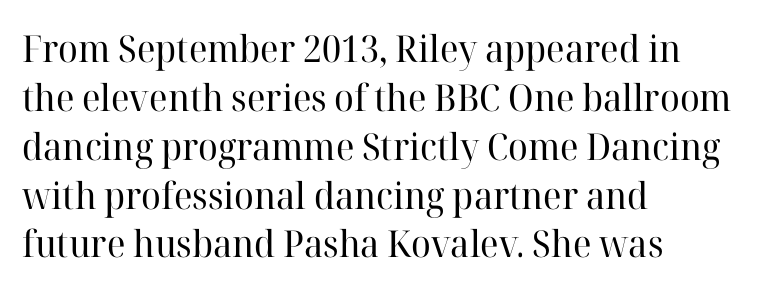
Q: Is the text bold? A: No.
Q: Is the text italic (slanted)? A: No, it is upright.
Q: Is the typeface a serif or a sans-serif typeface? A: Serif.
Q: Is the text underlined? A: No.
Q: How is the paragraph aligned? A: Left-aligned.
Q: Is the spacing between letters normal or unusually wide? A: Normal.
Q: Is the spacing between lines tight, normal or loose? A: Normal.
Q: Width (condensed, normal, or wide)? A: Normal.
Q: Stroke contrast? A: High.
Q: x-height? A: Medium.
Q: Monospaced? A: No.
